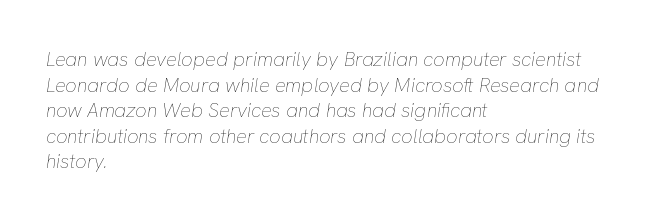
The image shows 20 px text type, italic (leaning right); set left-aligned, normal line spacing (1.28x), normal letter spacing, not underlined.
